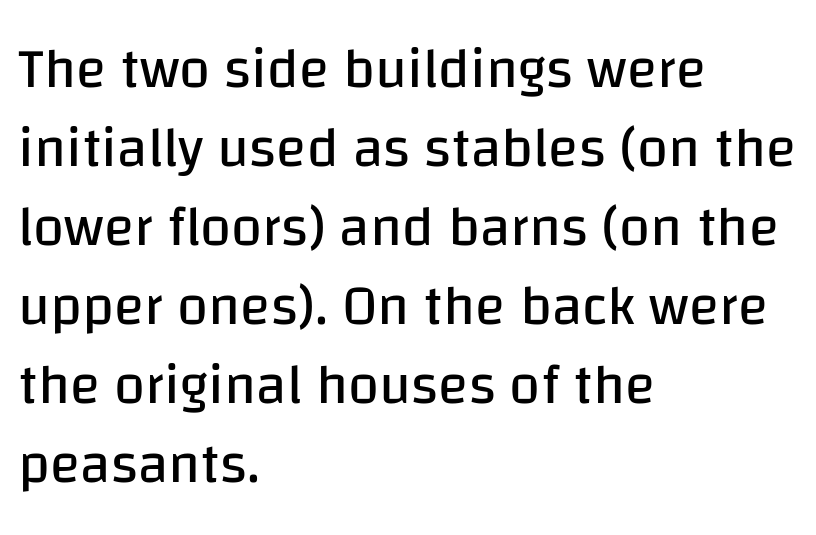
Q: Is the text bold? A: No.
Q: Is the text italic (slanted)? A: No, it is upright.
Q: Is the typeface a serif or a sans-serif typeface? A: Sans-serif.
Q: Is the text underlined? A: No.
Q: How is the paragraph aligned? A: Left-aligned.
Q: Is the spacing between letters normal or unusually wide? A: Normal.
Q: Is the spacing between lines tight, normal or loose? A: Normal.
Q: Width (condensed, normal, or wide)? A: Normal.
Q: Stroke contrast? A: Low.
Q: x-height? A: Large.
Q: Monospaced? A: No.
